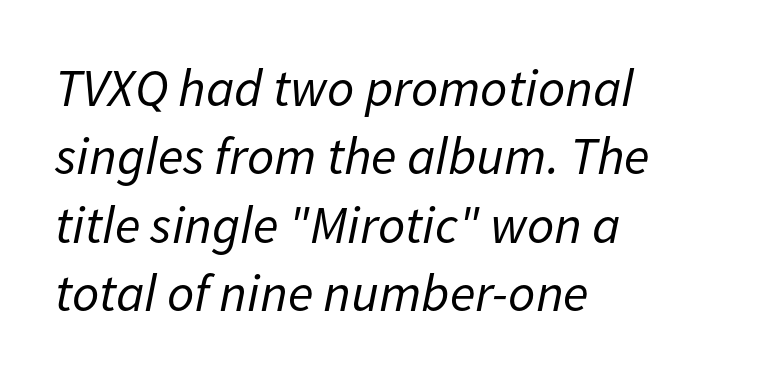
Q: Is the text bold? A: No.
Q: Is the text italic (slanted)? A: Yes, it leans right by about 11 degrees.
Q: Is the text underlined? A: No.
Q: How is the paragraph aligned? A: Left-aligned.
Q: Is the spacing between letters normal or unusually wide? A: Normal.
Q: Is the spacing between lines tight, normal or loose? A: Normal.
Q: Width (condensed, normal, or wide)? A: Normal.
Q: Stroke contrast? A: Low.
Q: x-height? A: Medium.
Q: Monospaced? A: No.
